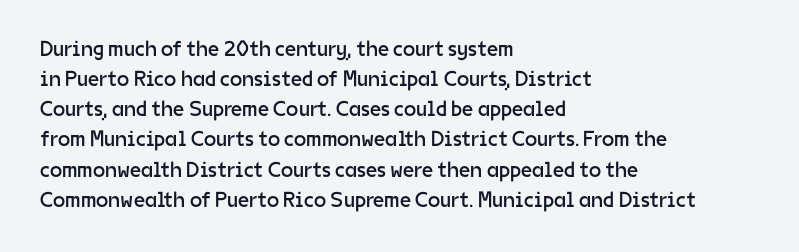
Q: Is the text bold? A: No.
Q: Is the text italic (slanted)? A: No, it is upright.
Q: Is the text underlined? A: No.
Q: How is the paragraph aligned? A: Left-aligned.
Q: Is the spacing between letters normal or unusually wide? A: Normal.
Q: Is the spacing between lines tight, normal or loose? A: Normal.
